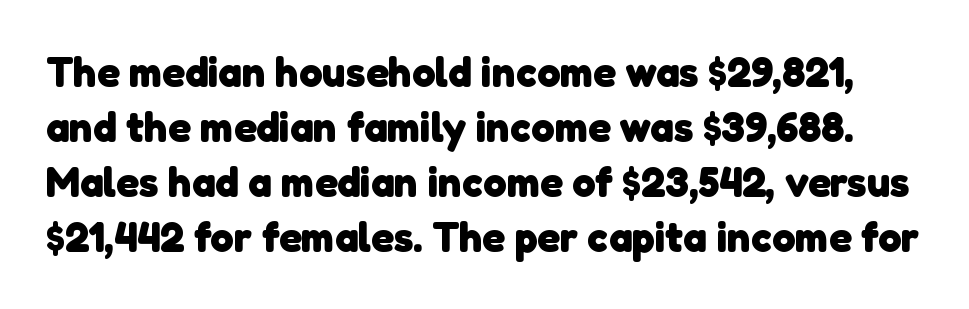
{"serif": "no", "bold": "yes", "weight": "heavy", "width": "normal", "stroke_contrast": "low", "x_height": "medium", "monospaced": "no", "underline": "no", "line_spacing": "normal", "line_spacing_ratio": 1.31, "letter_spacing": "normal", "letter_spacing_em": 0.0, "glyph_px": 42}
